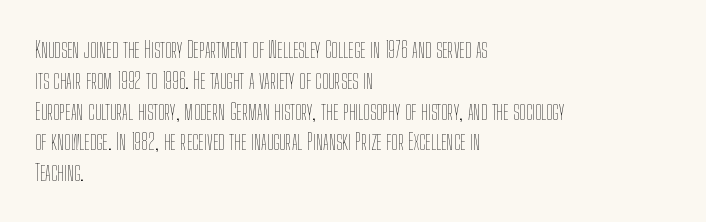
{"italic": "no", "bold": "no", "underline": "no", "align": "left", "line_spacing": "normal", "line_spacing_ratio": 1.34, "letter_spacing": "normal", "letter_spacing_em": 0.0, "glyph_px": 23}
